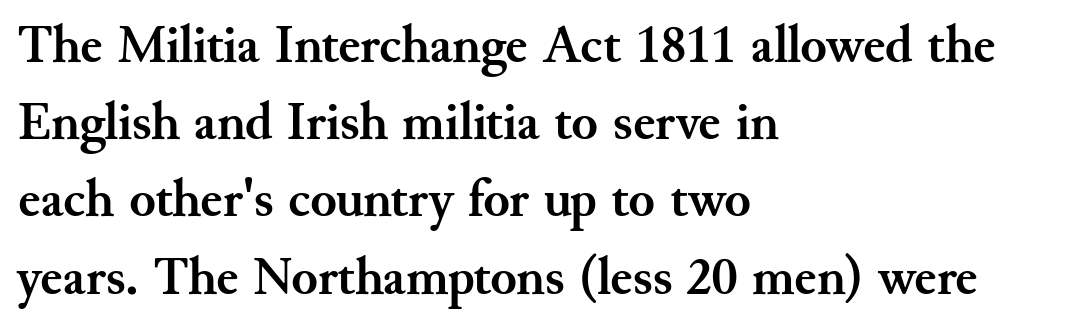
The image shows 54 px semibold serif type, upright; set left-aligned, normal line spacing (1.43x), normal letter spacing, not underlined; medium stroke contrast and a small x-height.
